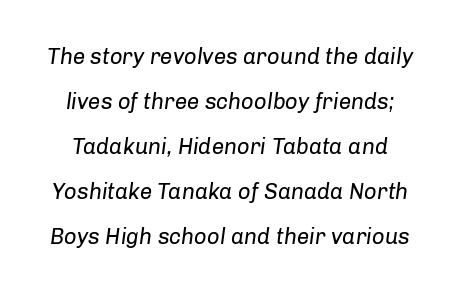
{"italic": "yes", "lean": "right", "slant_degrees": 8, "bold": "no", "underline": "no", "line_spacing": "loose", "line_spacing_ratio": 2.05, "letter_spacing": "normal", "letter_spacing_em": 0.0, "glyph_px": 22}
